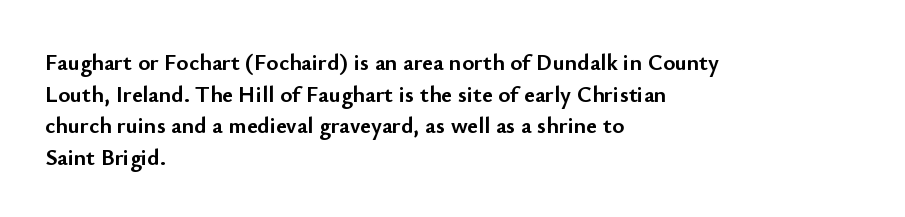
The image shows 23 px bold type, upright; set left-aligned, normal line spacing (1.37x), normal letter spacing, not underlined.
